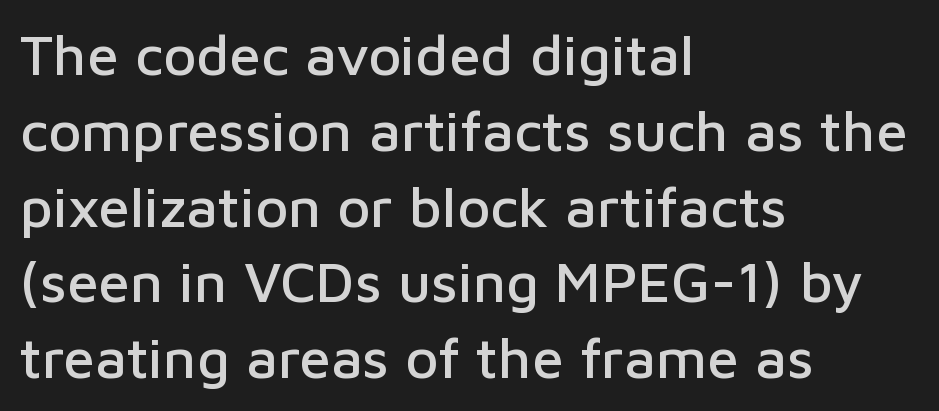
The image shows 57 px sans-serif type, upright; set left-aligned, normal line spacing (1.33x), normal letter spacing, not underlined; low stroke contrast and a medium x-height.
